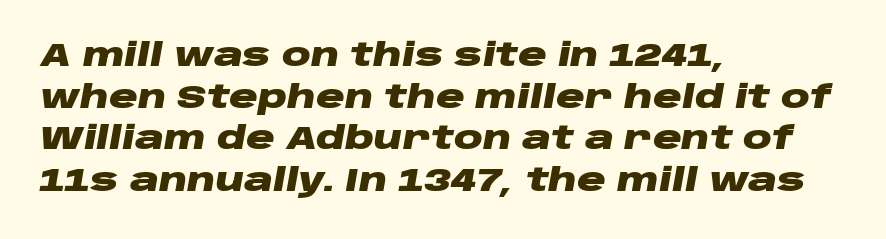
The image shows 32 px heavy, wide type, italic (leaning right); set left-aligned, normal line spacing (1.3x), normal letter spacing, not underlined; low stroke contrast and a large x-height.
